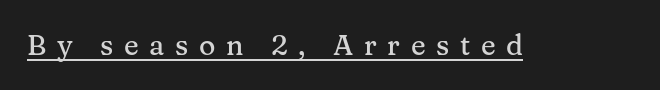
{"serif": "yes", "italic": "no", "width": "normal", "stroke_contrast": "medium", "x_height": "medium", "monospaced": "no", "underline": "yes", "letter_spacing": "wide", "letter_spacing_em": 0.38, "glyph_px": 28}
